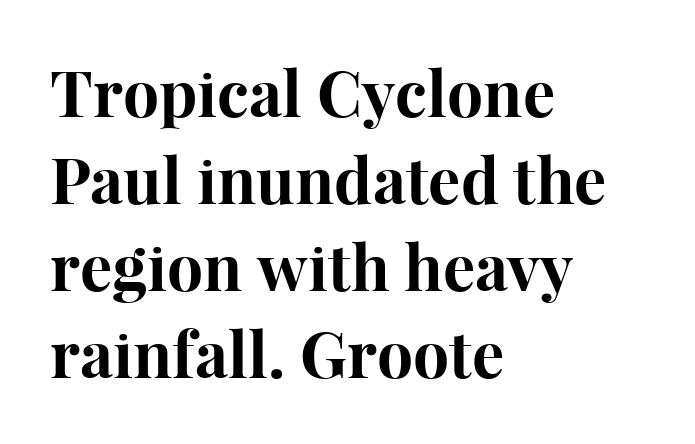
Regarding serifs, this sample has them. You could call the tracking neutral — neither tight nor loose. A classic flush-left, rag-right setting is used for this passage. In terms of leading, this rendering sits right in the middle. Descenders hang freely into open space.
